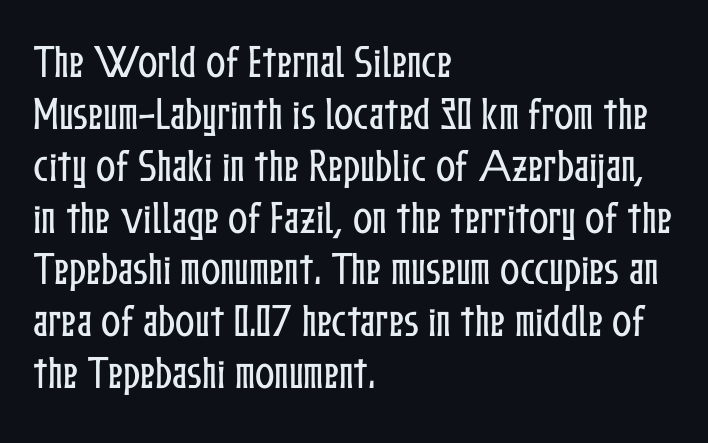
{"italic": "no", "width": "condensed", "stroke_contrast": "low", "x_height": "medium", "monospaced": "no", "underline": "no", "align": "left", "line_spacing": "normal", "line_spacing_ratio": 1.44, "letter_spacing": "normal", "letter_spacing_em": 0.0, "glyph_px": 36}
